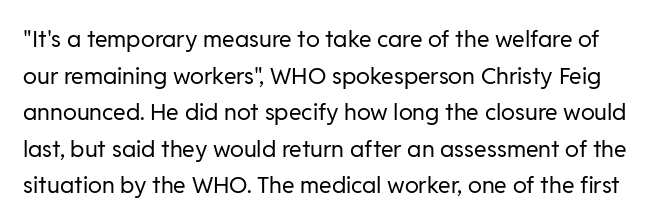
The image shows 23 px text type, upright; set normal line spacing (1.59x), normal letter spacing, not underlined.
